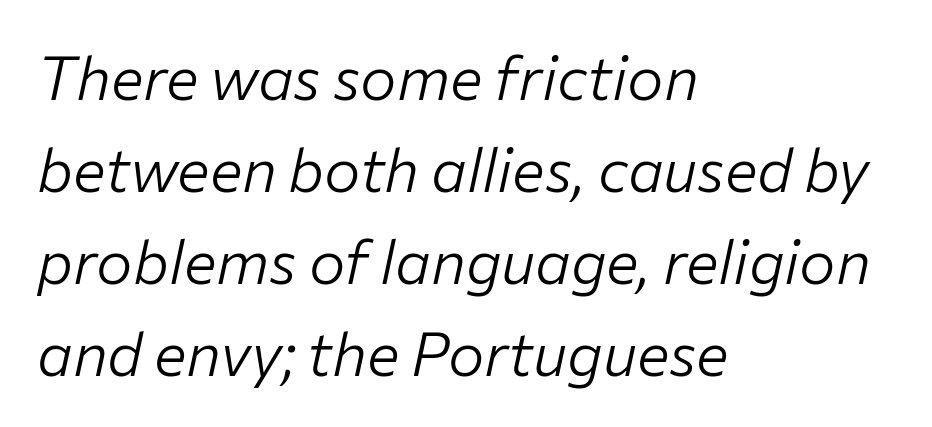
Default kerning and tracking; the words read as compact shapes. The strokes are not fattened; the text isn't bold. Would a proofreader flag this as italicized? Yes. The text block is weighted toward the left margin, trailing off unevenly rightward.
